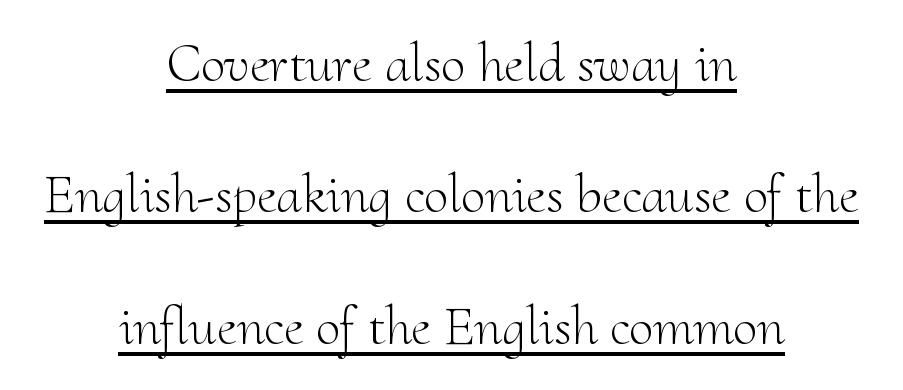
The image shows 55 px light serif type, upright; set centered, loose line spacing (2.39x), normal letter spacing, underlined; medium stroke contrast and a small x-height.
